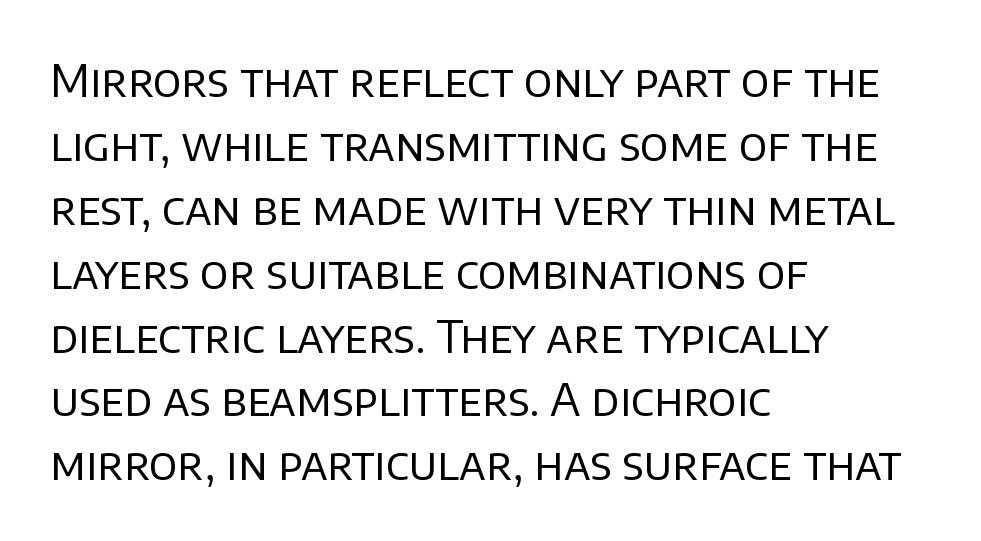
{"serif": "no", "italic": "no", "bold": "no", "weight": "regular", "width": "normal", "stroke_contrast": "low", "x_height": "large", "monospaced": "no", "underline": "no", "align": "left", "line_spacing": "normal", "line_spacing_ratio": 1.42, "letter_spacing": "normal", "letter_spacing_em": 0.0, "glyph_px": 45}
